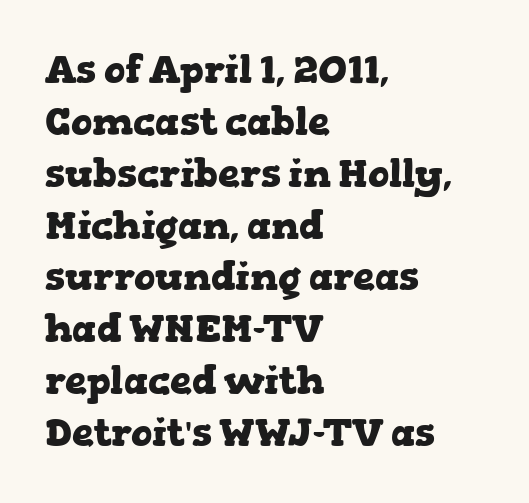
Q: Is the text bold? A: Yes.
Q: Is the text italic (slanted)? A: No, it is upright.
Q: Is the typeface a serif or a sans-serif typeface? A: Serif.
Q: Is the text underlined? A: No.
Q: How is the paragraph aligned? A: Left-aligned.
Q: Is the spacing between letters normal or unusually wide? A: Normal.
Q: Is the spacing between lines tight, normal or loose? A: Normal.
Q: Width (condensed, normal, or wide)? A: Wide.
Q: Stroke contrast? A: Low.
Q: x-height? A: Medium.
Q: Monospaced? A: No.
